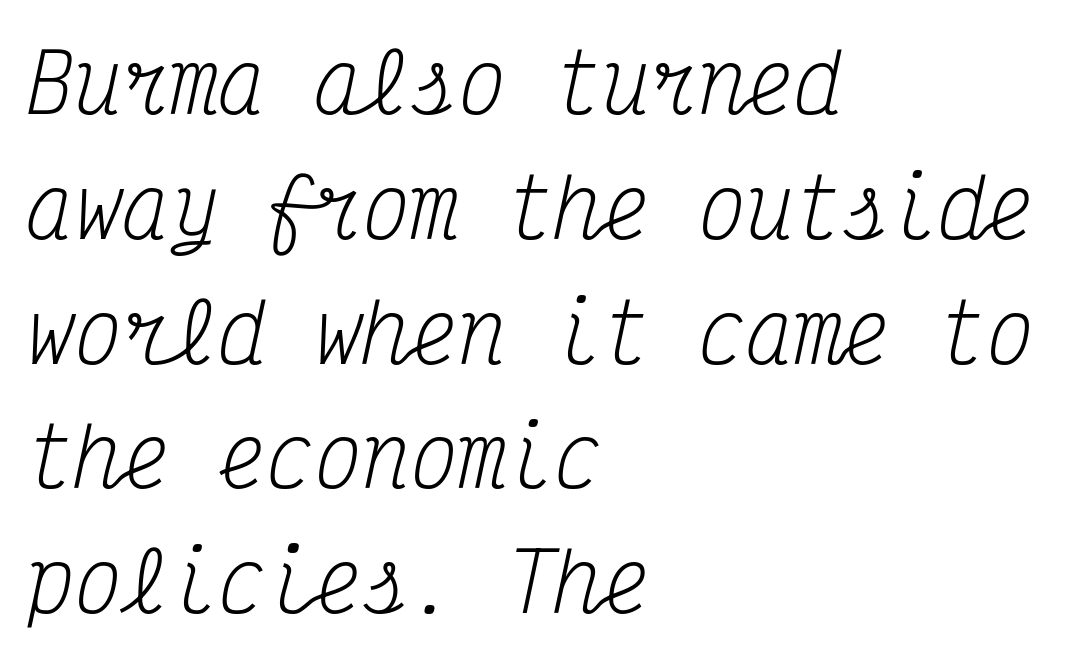
Q: Is the text bold? A: No.
Q: Is the text italic (slanted)? A: Yes, it leans right by about 12 degrees.
Q: Is the typeface a serif or a sans-serif typeface? A: Serif.
Q: Is the text underlined? A: No.
Q: How is the paragraph aligned? A: Left-aligned.
Q: Is the spacing between letters normal or unusually wide? A: Normal.
Q: Is the spacing between lines tight, normal or loose? A: Normal.
Q: Width (condensed, normal, or wide)? A: Condensed.
Q: Stroke contrast? A: Medium.
Q: x-height? A: Medium.
Q: Monospaced? A: Yes.
